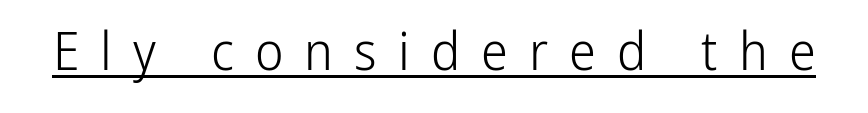
The image shows 54 px light, condensed sans-serif type, upright; set unusually wide letter spacing (+0.39 em), underlined; low stroke contrast and a medium x-height.
